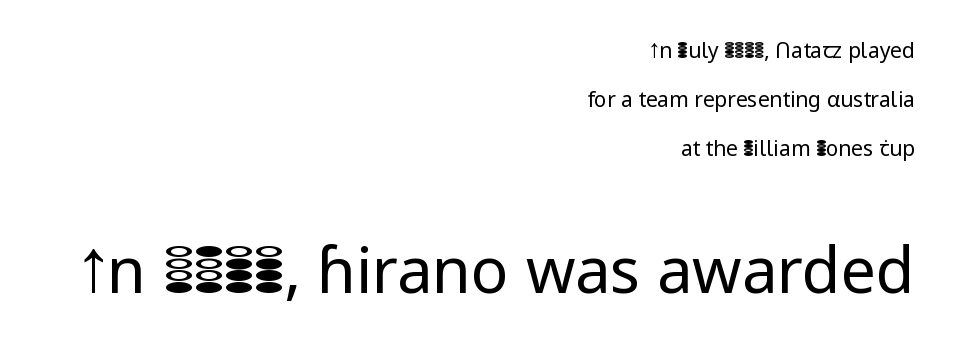
Q: Is the text bold? A: No.
Q: Is the text italic (slanted)? A: No, it is upright.
Q: Is the typeface a serif or a sans-serif typeface? A: Sans-serif.
Q: Is the text underlined? A: No.
Q: How is the paragraph aligned? A: Right-aligned.
Q: Is the spacing between letters normal or unusually wide? A: Normal.
Q: Is the spacing between lines tight, normal or loose? A: Loose.
Q: Which block of text is set in a larger size, the first (top) or the second (bottom)? A: The second (bottom) one.
Q: Width (condensed, normal, or wide)? A: Normal.
Q: Stroke contrast? A: Low.
Q: x-height? A: Medium.
Q: Monospaced? A: No.
